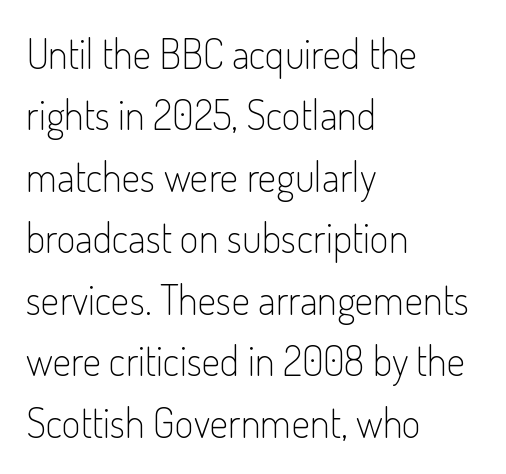
The image shows 41 px light, condensed sans-serif type, upright; set left-aligned, normal line spacing (1.5x), normal letter spacing, not underlined; low stroke contrast and a small x-height.
